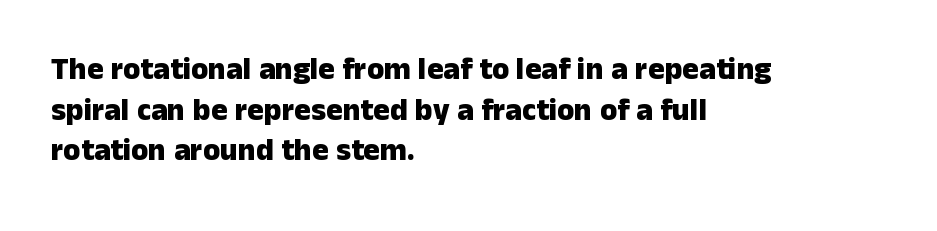
Q: Is the text bold? A: Yes.
Q: Is the text italic (slanted)? A: No, it is upright.
Q: Is the typeface a serif or a sans-serif typeface? A: Sans-serif.
Q: Is the text underlined? A: No.
Q: How is the paragraph aligned? A: Left-aligned.
Q: Is the spacing between letters normal or unusually wide? A: Normal.
Q: Is the spacing between lines tight, normal or loose? A: Normal.
Q: Width (condensed, normal, or wide)? A: Normal.
Q: Stroke contrast? A: Low.
Q: x-height? A: Medium.
Q: Monospaced? A: No.
